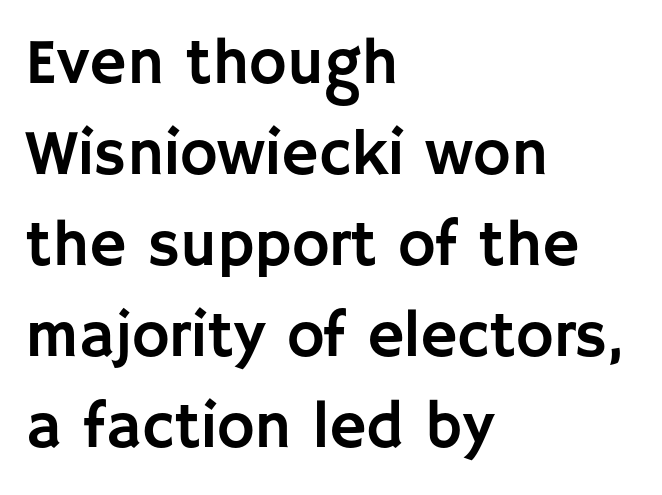
Q: Is the text italic (slanted)? A: No, it is upright.
Q: Is the typeface a serif or a sans-serif typeface? A: Sans-serif.
Q: Is the text underlined? A: No.
Q: How is the paragraph aligned? A: Left-aligned.
Q: Is the spacing between letters normal or unusually wide? A: Normal.
Q: Is the spacing between lines tight, normal or loose? A: Normal.
Q: Width (condensed, normal, or wide)? A: Normal.
Q: Stroke contrast? A: Low.
Q: x-height? A: Large.
Q: Monospaced? A: No.
